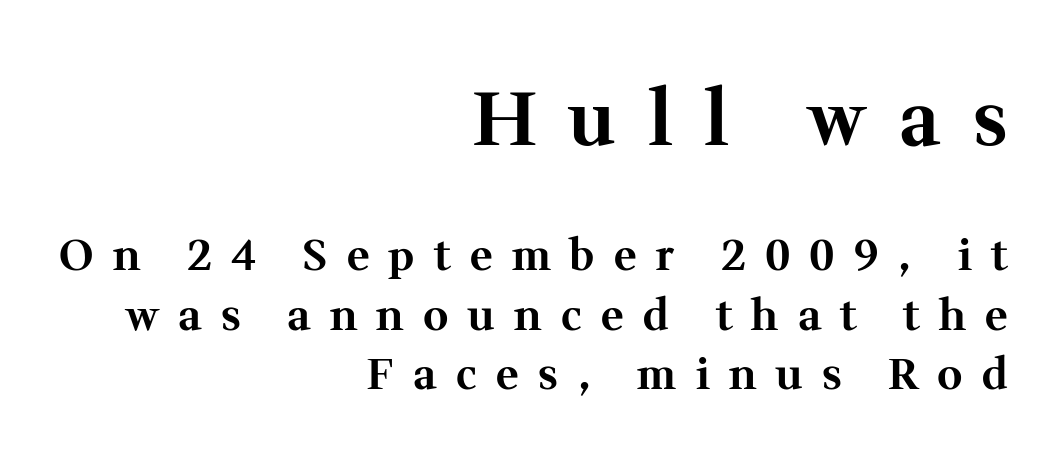
The image shows 75 px bold serif type, upright; set right-aligned, normal line spacing (1.38x), unusually wide letter spacing (+0.45 em), not underlined; the first (top) block is 1.74x larger; medium stroke contrast and a medium x-height.
